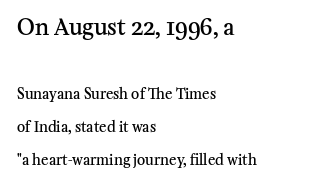
Q: Is the text bold? A: Semi-bold.
Q: Is the text italic (slanted)? A: No, it is upright.
Q: Is the text underlined? A: No.
Q: How is the paragraph aligned? A: Left-aligned.
Q: Is the spacing between letters normal or unusually wide? A: Normal.
Q: Is the spacing between lines tight, normal or loose? A: Loose.
Q: Which block of text is set in a larger size, the first (top) or the second (bottom)? A: The first (top) one.
